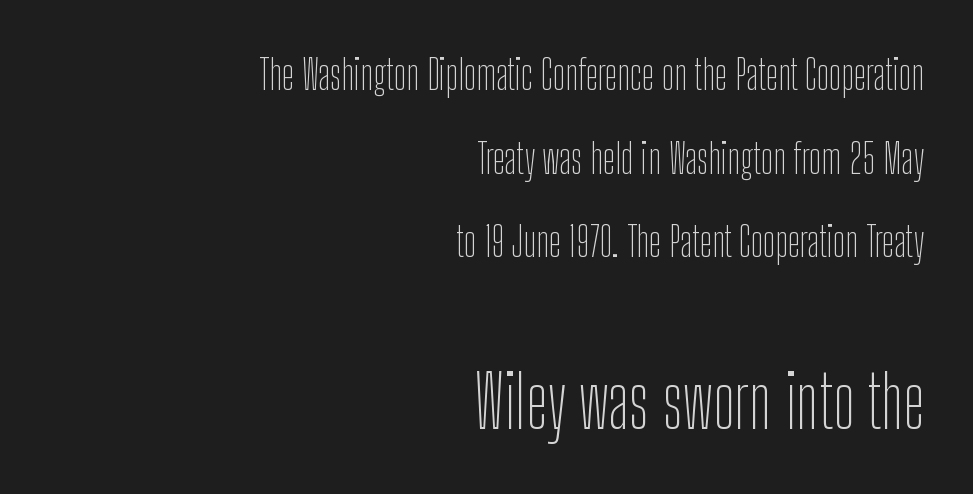
{"serif": "no", "italic": "no", "bold": "no", "weight": "thin", "width": "condensed", "stroke_contrast": "low", "x_height": "medium", "monospaced": "no", "underline": "no", "align": "right", "line_spacing": "loose", "line_spacing_ratio": 2.04, "letter_spacing": "normal", "letter_spacing_em": 0.0, "larger_block": "second", "size_ratio": 1.76, "glyph_px": 72}
